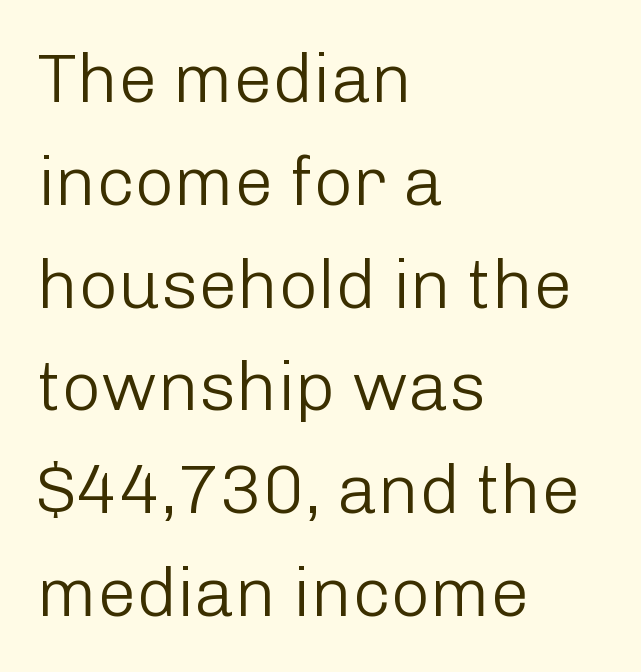
Q: Is the text bold? A: No.
Q: Is the text italic (slanted)? A: No, it is upright.
Q: Is the typeface a serif or a sans-serif typeface? A: Sans-serif.
Q: Is the text underlined? A: No.
Q: How is the paragraph aligned? A: Left-aligned.
Q: Is the spacing between letters normal or unusually wide? A: Normal.
Q: Is the spacing between lines tight, normal or loose? A: Normal.
Q: Width (condensed, normal, or wide)? A: Normal.
Q: Stroke contrast? A: Low.
Q: x-height? A: Medium.
Q: Monospaced? A: No.
